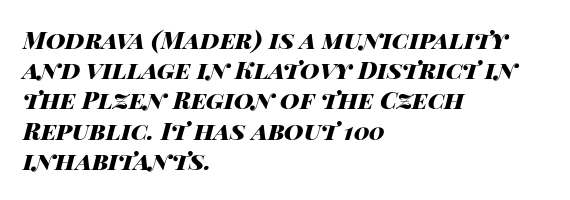
Evenly set lines give the paragraph a standard silhouette. These lines keep a tight, regular rhythm from letter to letter. Clear beneath every line of the passage. Slanted lettering throughout. Leftover space on each line is placed entirely after the last word. Heft: maximum for text — a bold.
